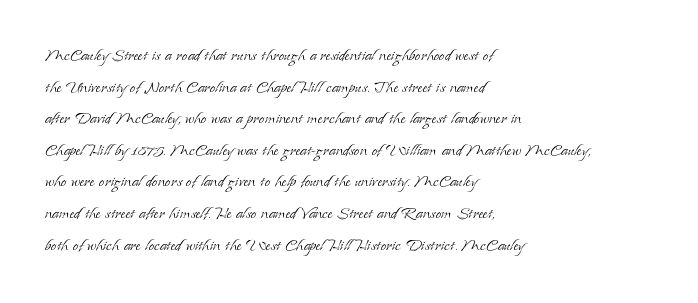
The image shows 20 px text type; set left-aligned, normal line spacing (1.58x), normal letter spacing, not underlined.
